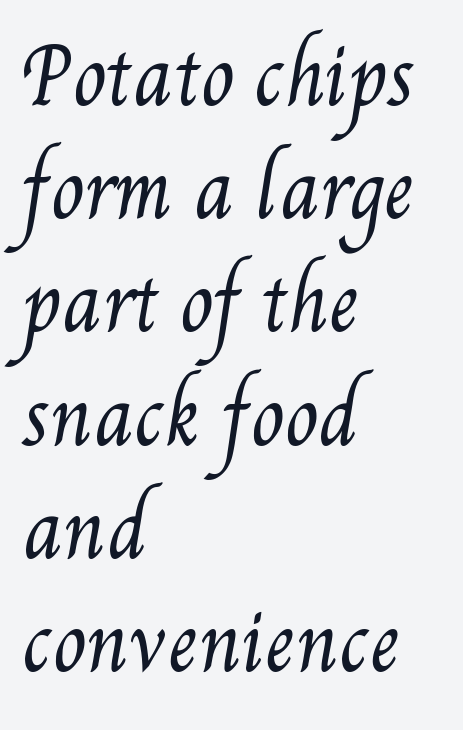
{"bold": "no", "weight": "regular", "width": "condensed", "stroke_contrast": "medium", "x_height": "small", "monospaced": "no", "underline": "no", "align": "left", "line_spacing": "normal", "line_spacing_ratio": 1.49, "letter_spacing": "normal", "letter_spacing_em": 0.0, "glyph_px": 76}
